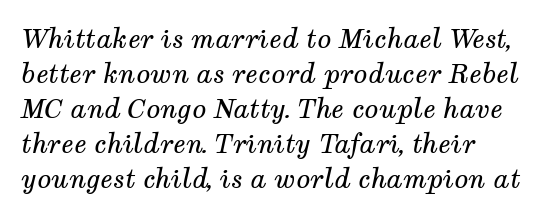
{"italic": "yes", "lean": "right", "slant_degrees": 12, "bold": "no", "underline": "no", "line_spacing": "normal", "line_spacing_ratio": 1.35, "letter_spacing": "normal", "letter_spacing_em": 0.0, "glyph_px": 26}
